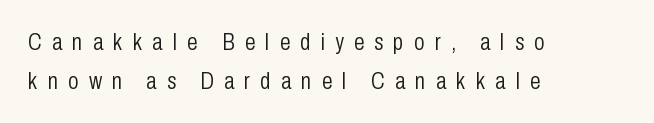
{"italic": "no", "bold": "no", "underline": "no", "align": "left", "line_spacing": "normal", "line_spacing_ratio": 1.62, "letter_spacing": "wide", "letter_spacing_em": 0.42, "glyph_px": 24}
